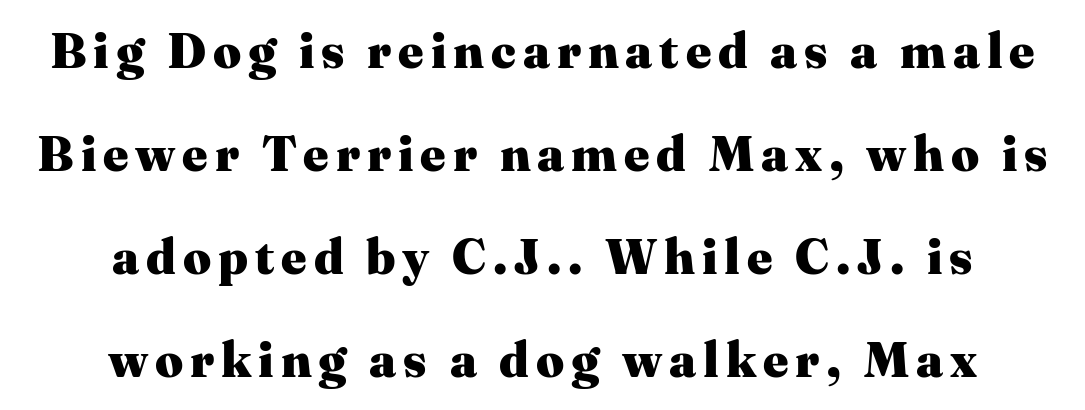
The image shows 49 px heavy serif type, upright; set centered, loose line spacing (2.1x), not underlined; medium stroke contrast and a medium x-height.
